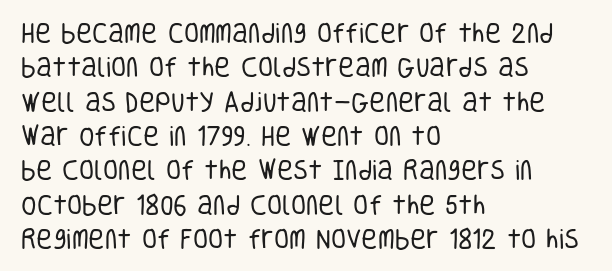
Q: Is the text bold? A: No.
Q: Is the text italic (slanted)? A: No, it is upright.
Q: Is the text underlined? A: No.
Q: How is the paragraph aligned? A: Left-aligned.
Q: Is the spacing between letters normal or unusually wide? A: Normal.
Q: Is the spacing between lines tight, normal or loose? A: Normal.
